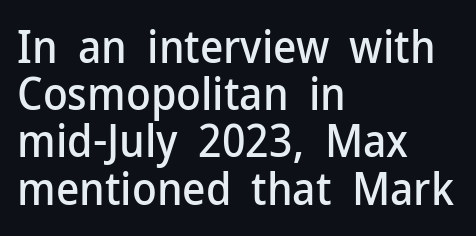
Q: Is the text italic (slanted)? A: No, it is upright.
Q: Is the typeface a serif or a sans-serif typeface? A: Sans-serif.
Q: Is the text underlined? A: No.
Q: How is the paragraph aligned? A: Left-aligned.
Q: Is the spacing between letters normal or unusually wide? A: Normal.
Q: Is the spacing between lines tight, normal or loose? A: Tight.
Q: Width (condensed, normal, or wide)? A: Normal.
Q: Stroke contrast? A: Low.
Q: x-height? A: Medium.
Q: Monospaced? A: No.
